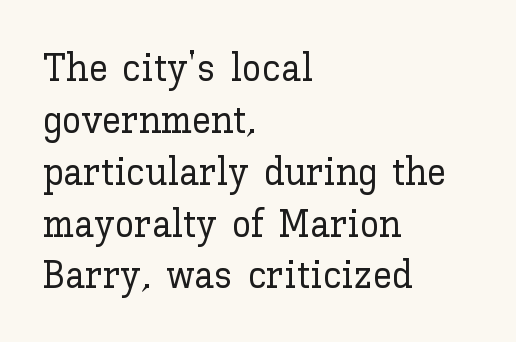
Q: Is the text italic (slanted)? A: No, it is upright.
Q: Is the text underlined? A: No.
Q: How is the paragraph aligned? A: Left-aligned.
Q: Is the spacing between letters normal or unusually wide? A: Normal.
Q: Is the spacing between lines tight, normal or loose? A: Normal.
Q: Width (condensed, normal, or wide)? A: Normal.
Q: Stroke contrast? A: Low.
Q: x-height? A: Medium.
Q: Monospaced? A: No.
